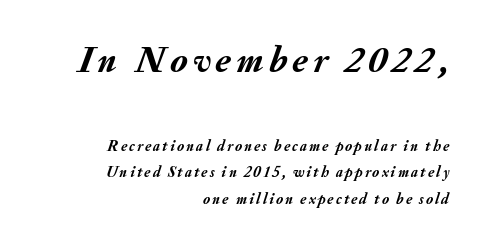
{"italic": "yes", "lean": "right", "slant_degrees": 20, "bold": "yes", "weight": "semibold", "width": "normal", "stroke_contrast": "medium", "x_height": "small", "monospaced": "no", "underline": "no", "align": "right", "line_spacing_ratio": 1.76, "larger_block": "first", "size_ratio": 2.47, "glyph_px": 37}
